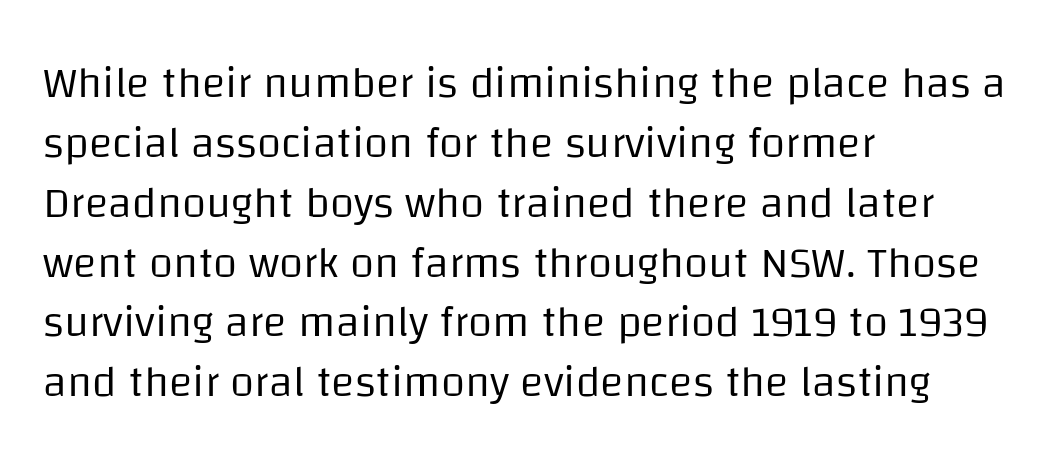
Q: Is the text bold? A: No.
Q: Is the text italic (slanted)? A: No, it is upright.
Q: Is the typeface a serif or a sans-serif typeface? A: Sans-serif.
Q: Is the text underlined? A: No.
Q: How is the paragraph aligned? A: Left-aligned.
Q: Is the spacing between letters normal or unusually wide? A: Normal.
Q: Is the spacing between lines tight, normal or loose? A: Normal.
Q: Width (condensed, normal, or wide)? A: Normal.
Q: Stroke contrast? A: Low.
Q: x-height? A: Large.
Q: Monospaced? A: No.
